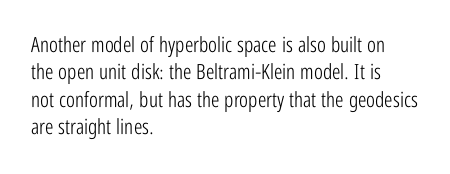
Q: Is the text bold? A: No.
Q: Is the text italic (slanted)? A: No, it is upright.
Q: Is the text underlined? A: No.
Q: How is the paragraph aligned? A: Left-aligned.
Q: Is the spacing between letters normal or unusually wide? A: Normal.
Q: Is the spacing between lines tight, normal or loose? A: Normal.
